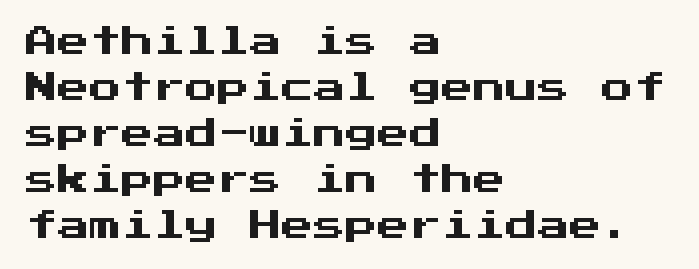
The image shows 32 px sans-serif type, upright, monospaced; set left-aligned, normal line spacing (1.44x), normal letter spacing, not underlined; medium stroke contrast and a medium x-height.
